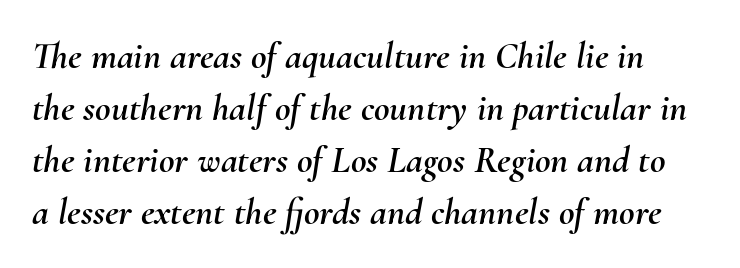
Italic? Definitely — the glyphs are oblique. Rows of type keep a routine distance in the vertical direction. Plain, unruled lines of type. The horizontal fit of the characters is conventional and even. A typesetter would call this proportional, since set widths differ per character.
